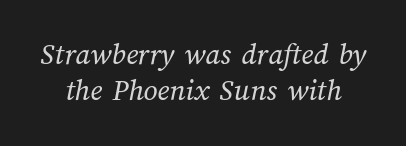
Honestly, there is no underline to notice here at all. The type is set solid horizontally, with unmodified tracking. The strokes carry an ordinary text weight at most. Note the varied advance widths — an 'i' is clearly narrower than an 'm'.
